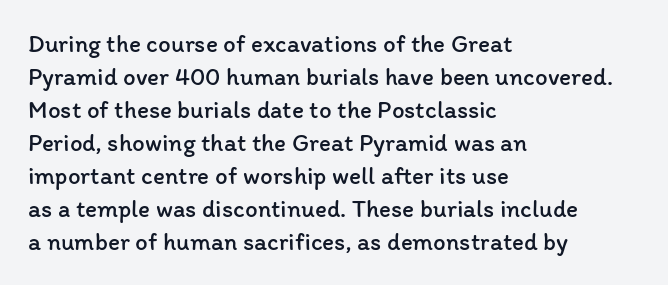
{"italic": "no", "bold": "no", "underline": "no", "align": "left", "line_spacing": "normal", "line_spacing_ratio": 1.32, "letter_spacing": "normal", "letter_spacing_em": 0.0, "glyph_px": 25}
